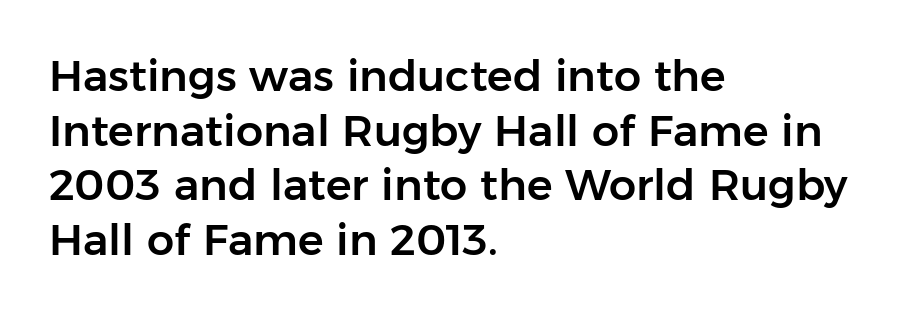
Q: Is the text italic (slanted)? A: No, it is upright.
Q: Is the typeface a serif or a sans-serif typeface? A: Sans-serif.
Q: Is the text underlined? A: No.
Q: How is the paragraph aligned? A: Left-aligned.
Q: Is the spacing between letters normal or unusually wide? A: Normal.
Q: Is the spacing between lines tight, normal or loose? A: Normal.
Q: Width (condensed, normal, or wide)? A: Normal.
Q: Stroke contrast? A: Low.
Q: x-height? A: Medium.
Q: Monospaced? A: No.
